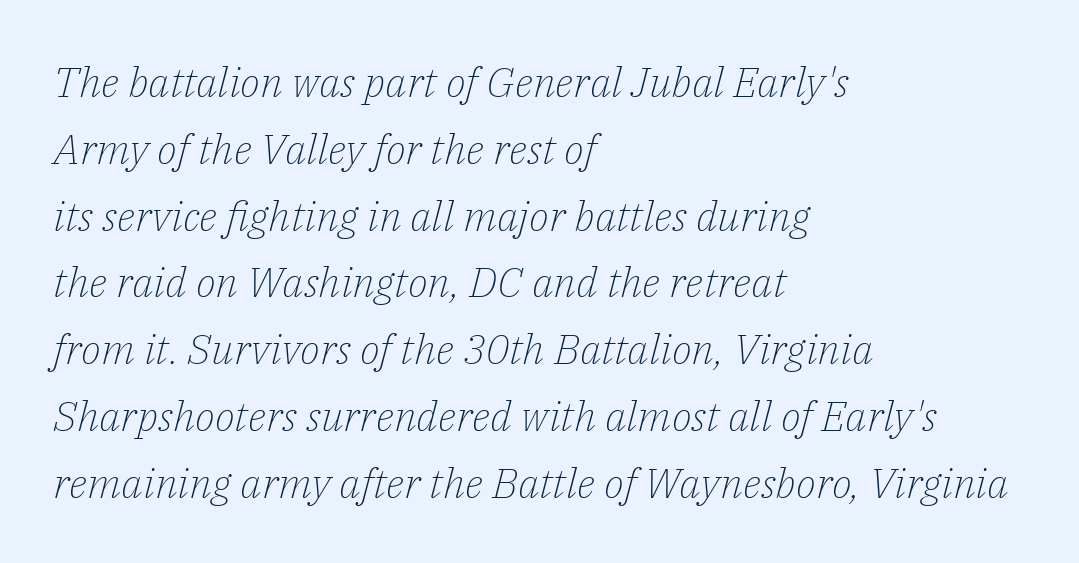
Q: Is the text bold? A: No.
Q: Is the text italic (slanted)? A: Yes, it leans right by about 14 degrees.
Q: Is the typeface a serif or a sans-serif typeface? A: Serif.
Q: Is the text underlined? A: No.
Q: How is the paragraph aligned? A: Left-aligned.
Q: Is the spacing between letters normal or unusually wide? A: Normal.
Q: Is the spacing between lines tight, normal or loose? A: Normal.
Q: Width (condensed, normal, or wide)? A: Normal.
Q: Stroke contrast? A: Low.
Q: x-height? A: Medium.
Q: Monospaced? A: No.
